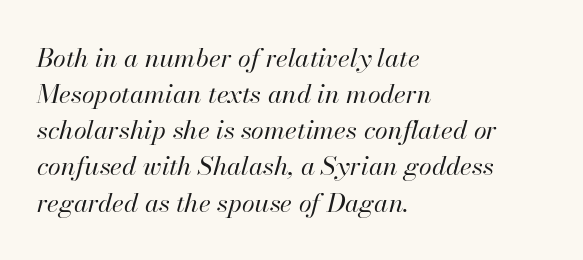
Q: Is the text bold? A: No.
Q: Is the text italic (slanted)? A: Yes, it leans right by about 13 degrees.
Q: Is the text underlined? A: No.
Q: How is the paragraph aligned? A: Left-aligned.
Q: Is the spacing between letters normal or unusually wide? A: Normal.
Q: Is the spacing between lines tight, normal or loose? A: Normal.
